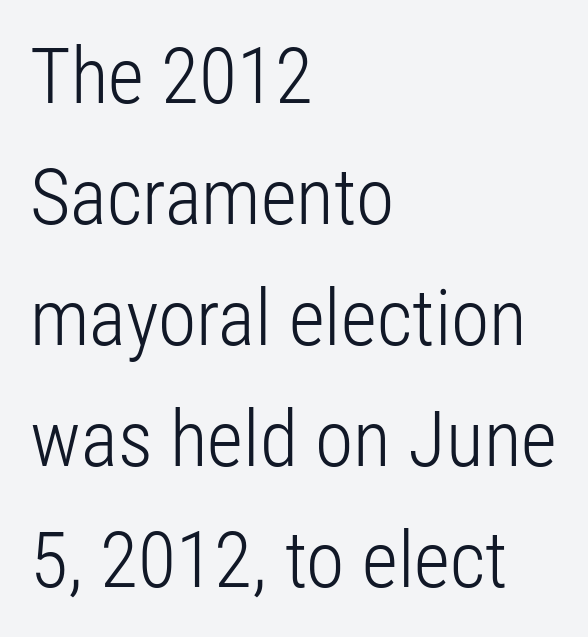
Style check: upright. Do the characters align in a grid? No, the font is proportional. Heaviness? Minimal to ordinary, like unemphasized prose. A normal amount of white space separates one row of letters from the next. No extra tracking has been applied to these lines. Bare-footed words on every line.
